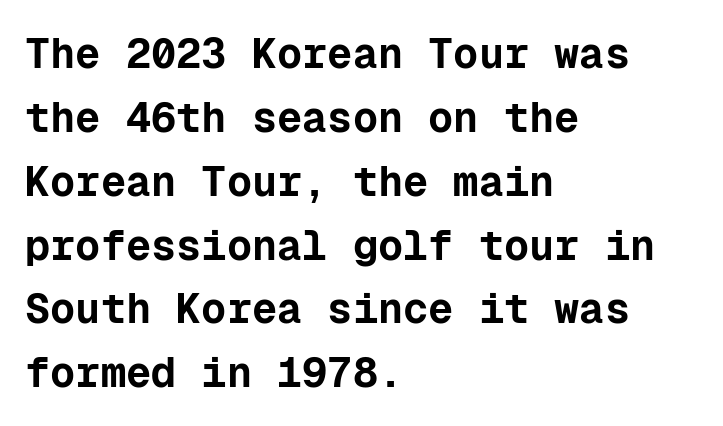
Default kerning and tracking; the words read as compact shapes. These lines are composed in type without serifs. The rendering anchors every line to the left-hand side. Descenders hang freely into open space.
